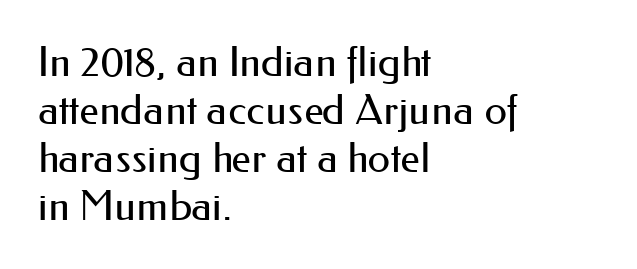
Q: Is the text bold? A: No.
Q: Is the text italic (slanted)? A: No, it is upright.
Q: Is the typeface a serif or a sans-serif typeface? A: Sans-serif.
Q: Is the text underlined? A: No.
Q: How is the paragraph aligned? A: Left-aligned.
Q: Is the spacing between letters normal or unusually wide? A: Normal.
Q: Width (condensed, normal, or wide)? A: Normal.
Q: Stroke contrast? A: Medium.
Q: x-height? A: Small.
Q: Monospaced? A: No.
